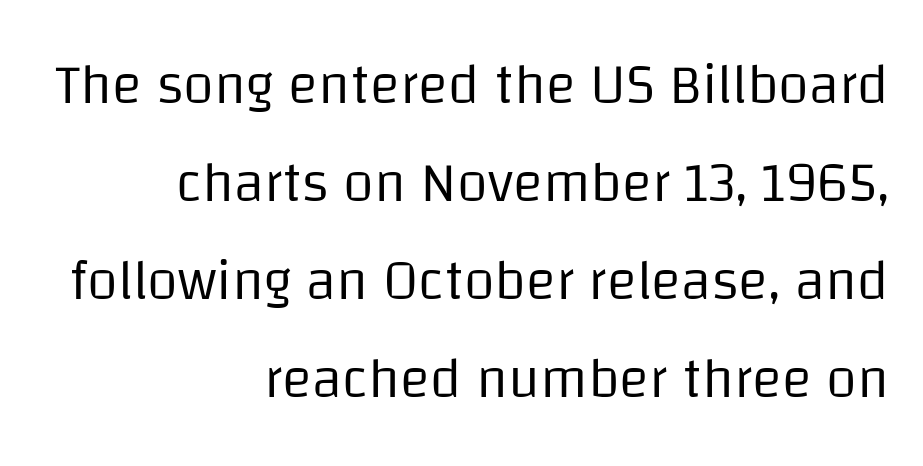
The image shows 56 px regular-weight sans-serif type, upright; set right-aligned, line spacing 1.75x, normal letter spacing, not underlined; low stroke contrast and a large x-height.
